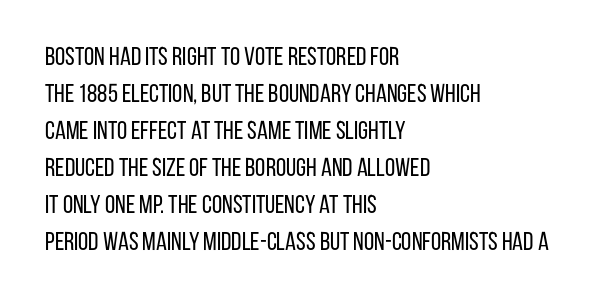
The image shows 26 px text type, upright; set left-aligned, normal line spacing (1.42x), normal letter spacing, not underlined.
